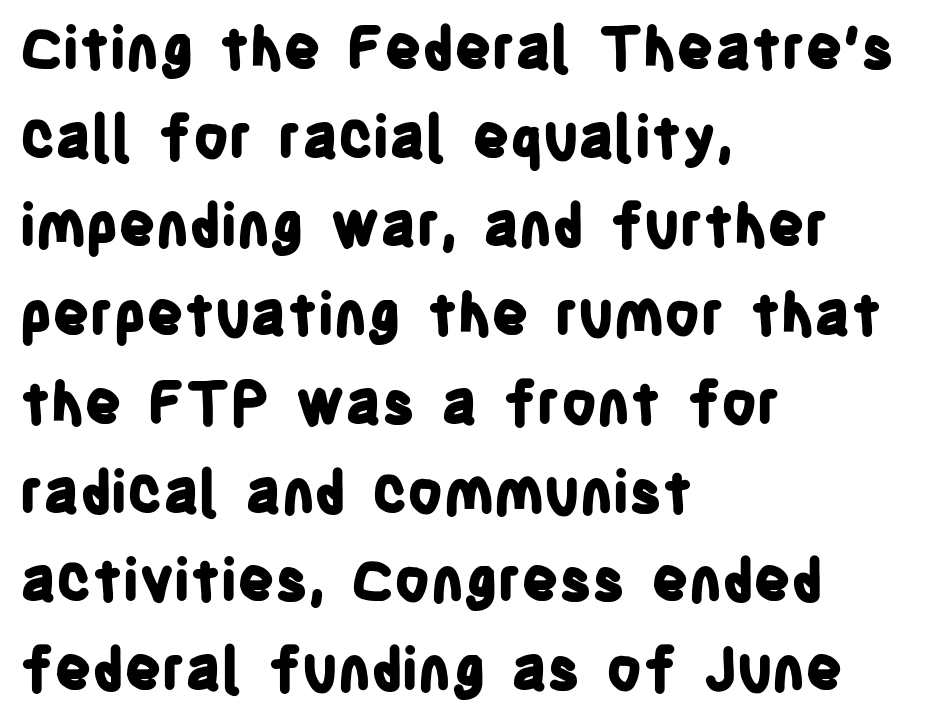
The image shows 58 px bold, condensed sans-serif type, upright; set left-aligned, normal line spacing (1.53x), normal letter spacing, not underlined; low stroke contrast and a large x-height.
